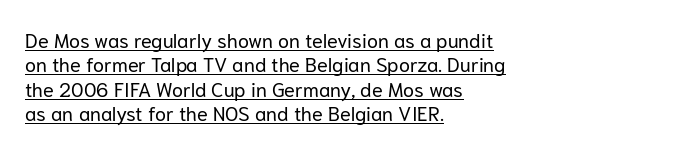
The image shows 20 px text type, upright; set left-aligned, line spacing 1.22x, normal letter spacing, underlined.
